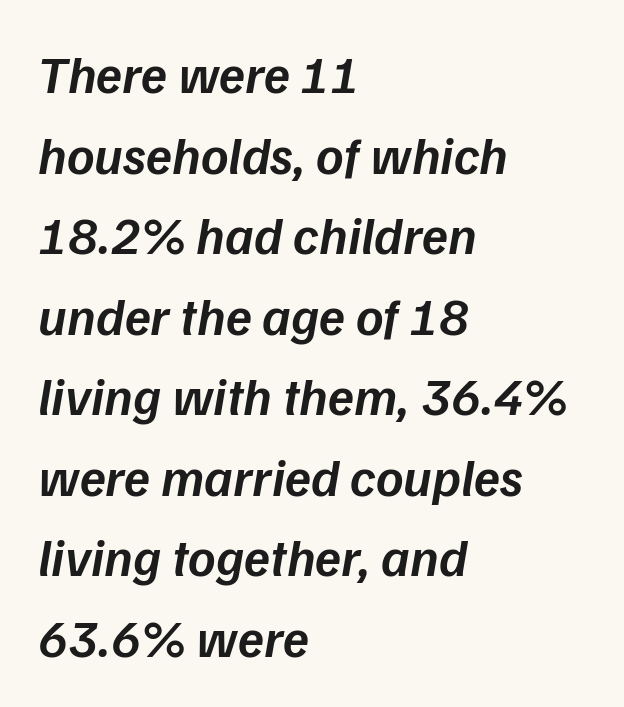
{"italic": "yes", "lean": "right", "slant_degrees": 9, "bold": "semi", "weight": "semibold", "width": "normal", "stroke_contrast": "low", "x_height": "medium", "monospaced": "no", "underline": "no", "align": "left", "line_spacing": "normal", "line_spacing_ratio": 1.52, "letter_spacing": "normal", "letter_spacing_em": 0.0, "glyph_px": 53}
